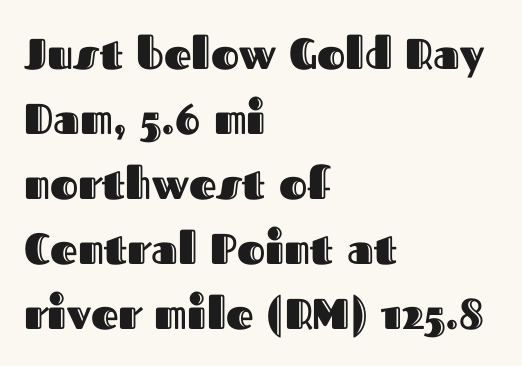
Regarding leading, the lines here are spaced in the standard way. Between one letter and the next there's only the usual sliver of space. Spacing verdict: proportional, widths tailored to each character. Lines of text with bare space underneath. Every row of glyphs begins at an identical x-position on the left.
